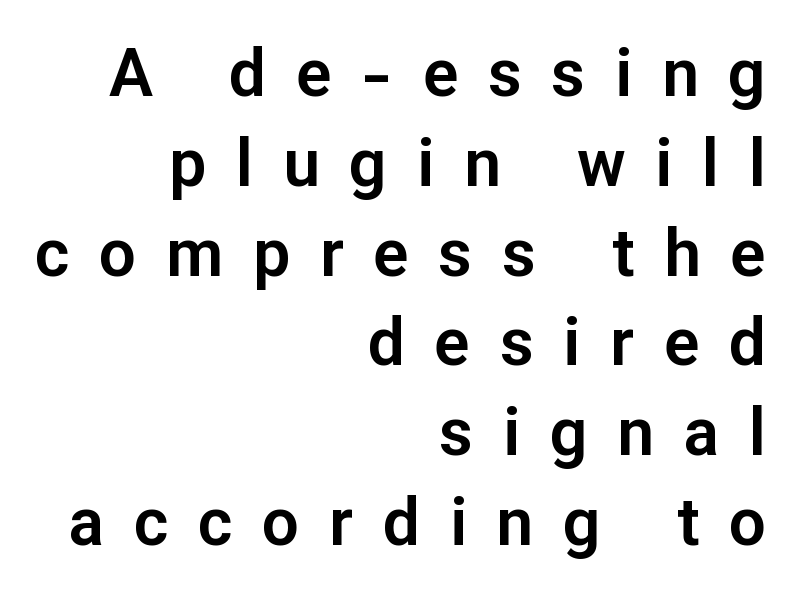
Q: Is the text italic (slanted)? A: No, it is upright.
Q: Is the typeface a serif or a sans-serif typeface? A: Sans-serif.
Q: Is the text underlined? A: No.
Q: How is the paragraph aligned? A: Right-aligned.
Q: Is the spacing between letters normal or unusually wide? A: Unusually wide.
Q: Is the spacing between lines tight, normal or loose? A: Normal.
Q: Width (condensed, normal, or wide)? A: Normal.
Q: Stroke contrast? A: Low.
Q: x-height? A: Medium.
Q: Monospaced? A: No.
